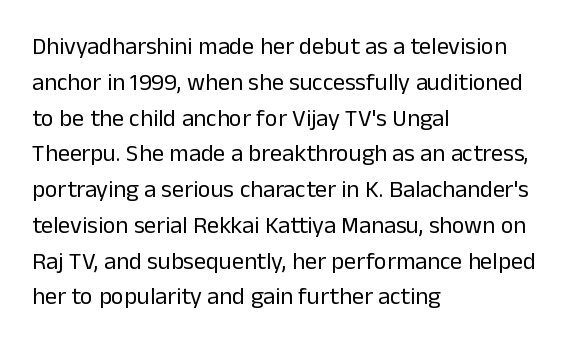
Q: Is the text bold? A: No.
Q: Is the text italic (slanted)? A: No, it is upright.
Q: Is the text underlined? A: No.
Q: How is the paragraph aligned? A: Left-aligned.
Q: Is the spacing between letters normal or unusually wide? A: Normal.
Q: Is the spacing between lines tight, normal or loose? A: Normal.
